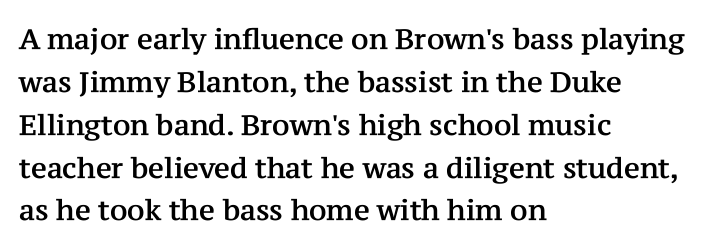
The image shows 28 px serif type, upright; set left-aligned, normal line spacing (1.53x), normal letter spacing, not underlined; medium stroke contrast and a medium x-height.
